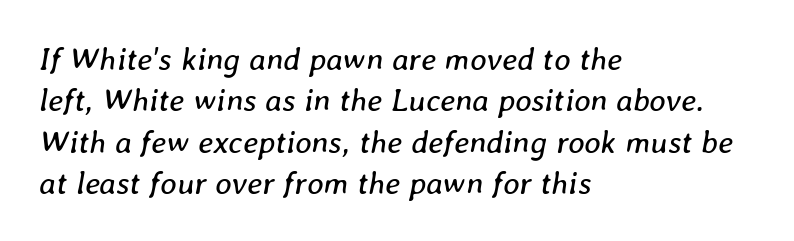
{"italic": "yes", "lean": "right", "slant_degrees": 8, "bold": "no", "weight": "regular", "width": "normal", "stroke_contrast": "low", "x_height": "medium", "monospaced": "no", "underline": "no", "align": "left", "line_spacing": "normal", "line_spacing_ratio": 1.29, "letter_spacing": "normal", "letter_spacing_em": 0.0, "glyph_px": 32}
